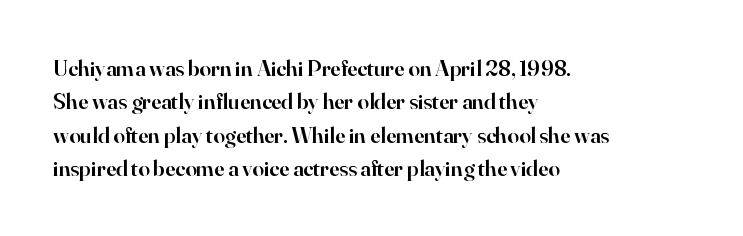
{"italic": "no", "bold": "semi", "underline": "no", "align": "left", "line_spacing": "normal", "line_spacing_ratio": 1.45, "letter_spacing": "normal", "letter_spacing_em": 0.0, "glyph_px": 23}
